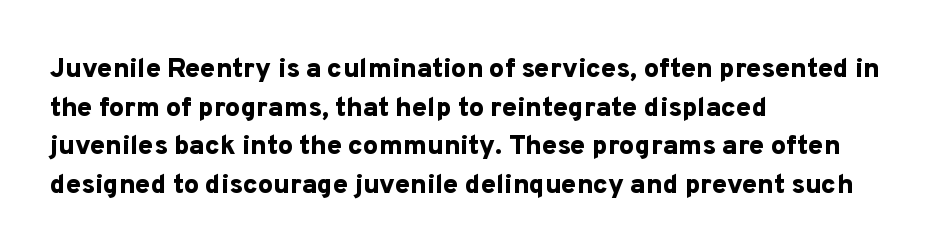
{"italic": "no", "bold": "yes", "underline": "no", "align": "left", "line_spacing": "normal", "line_spacing_ratio": 1.43, "letter_spacing": "normal", "letter_spacing_em": 0.0, "glyph_px": 27}
